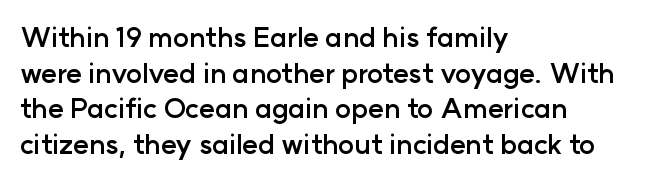
{"italic": "no", "bold": "yes", "underline": "no", "align": "left", "line_spacing": "normal", "line_spacing_ratio": 1.32, "letter_spacing": "normal", "letter_spacing_em": 0.0, "glyph_px": 27}
